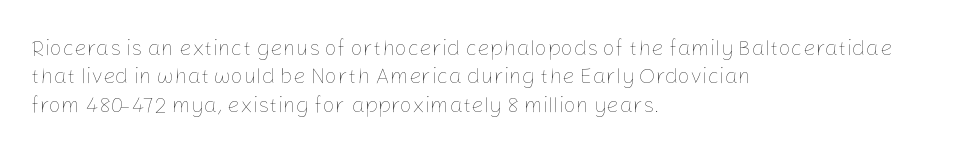
Rule under the text: the space is simply empty. Honestly, the letter spacing is just normal — you wouldn't notice it. The font's upright variant was chosen for this text. The strokes are not fattened; the text isn't bold. Layout note: lines flush left. The designer left line spacing at the default.
